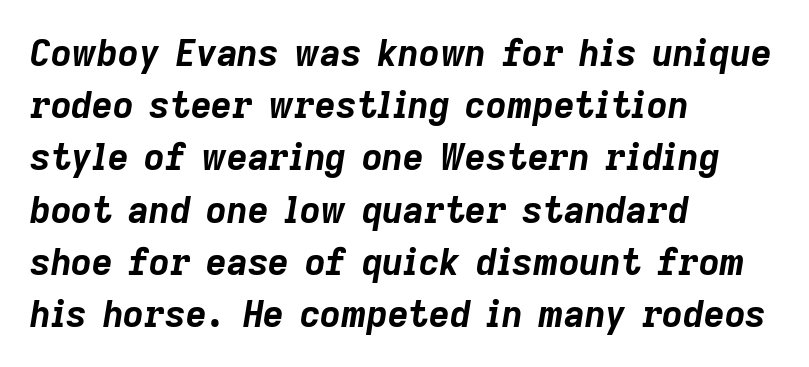
Q: Is the text bold? A: Yes.
Q: Is the text italic (slanted)? A: Yes, it leans right by about 9 degrees.
Q: Is the text underlined? A: No.
Q: How is the paragraph aligned? A: Left-aligned.
Q: Is the spacing between letters normal or unusually wide? A: Normal.
Q: Is the spacing between lines tight, normal or loose? A: Normal.
Q: Width (condensed, normal, or wide)? A: Normal.
Q: Stroke contrast? A: Low.
Q: x-height? A: Medium.
Q: Monospaced? A: No.
